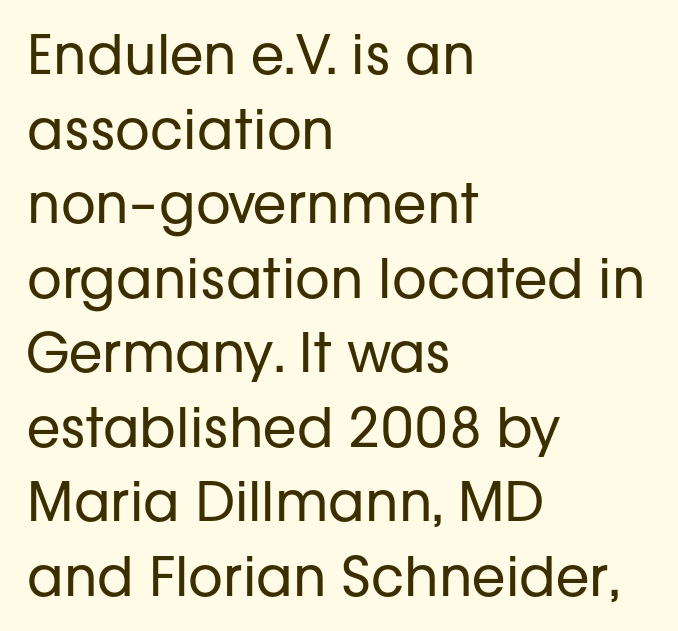
Q: Is the text bold? A: No.
Q: Is the text italic (slanted)? A: No, it is upright.
Q: Is the typeface a serif or a sans-serif typeface? A: Sans-serif.
Q: Is the text underlined? A: No.
Q: How is the paragraph aligned? A: Left-aligned.
Q: Is the spacing between letters normal or unusually wide? A: Normal.
Q: Is the spacing between lines tight, normal or loose? A: Normal.
Q: Width (condensed, normal, or wide)? A: Normal.
Q: Stroke contrast? A: Low.
Q: x-height? A: Medium.
Q: Monospaced? A: No.
